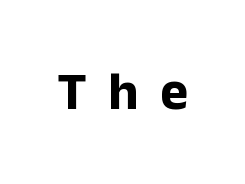
The image shows 53 px bold sans-serif type, upright; set unusually wide letter spacing (+0.4 em), not underlined; low stroke contrast and a medium x-height.
